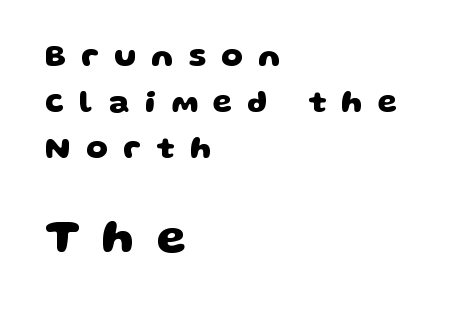
The font is running at its bold setting. Type size steps up from the first block to the second. You could only call the tracking loose — the letters float apart. The passage shown is typed in a proportional face where columns would drift. Horizontally, the lines are justified to the leading edge only. To sum up the face: it is a sans, with no serifs.
